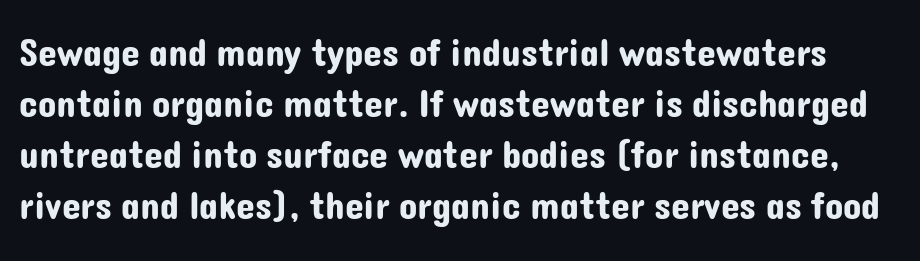
To sum up the face: it is a sans, with no serifs. The letterforms sit shoulder to shoulder at normal distance. Each new line begins a customary step beneath the previous one. Quick note: not italic, upright. Decoration check: the copy has no underline.
